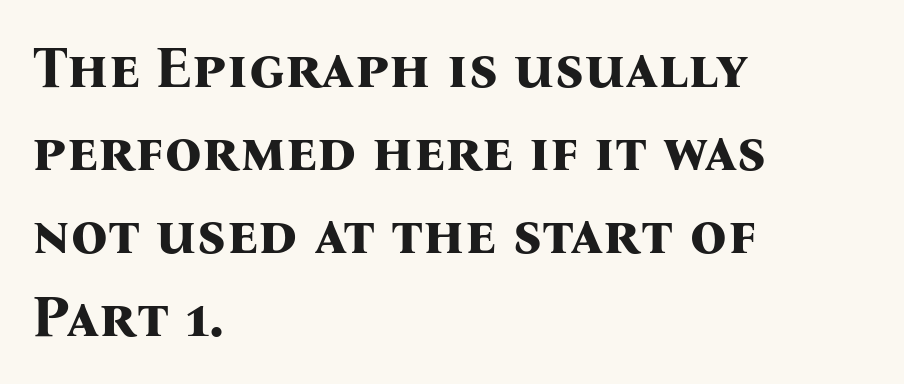
Character widths vary here, with narrow letters taking less room than wide ones. The text block is weighted toward the left margin, trailing off unevenly rightward. The designer went with a serif here, giving each stem small feet. The gap between lines stays unmarked. Summary of vertical rhythm: regular, with standard interline spacing. The font is running at its bold setting.
